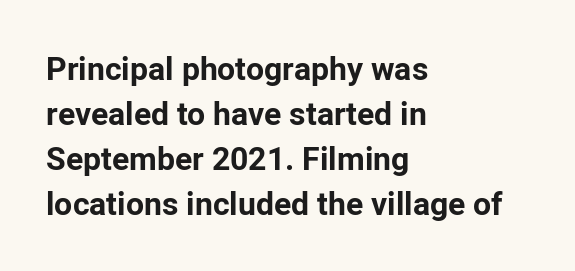
The image shows 32 px bold sans-serif type, upright; set left-aligned, normal line spacing (1.41x), normal letter spacing, not underlined; low stroke contrast and a medium x-height.
